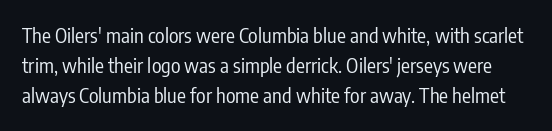
The image shows 20 px text type, upright; set normal line spacing (1.51x), normal letter spacing, not underlined.
